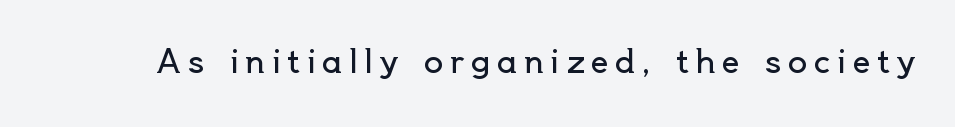
The image shows 32 px regular-weight sans-serif type, upright; set unusually wide letter spacing (+0.2 em), not underlined; a small x-height.
